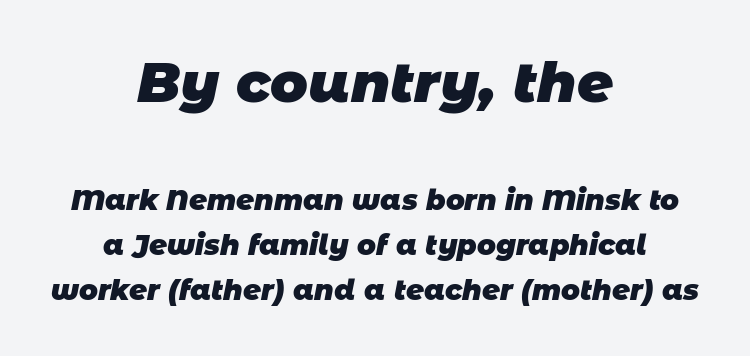
Q: Is the text bold? A: Yes.
Q: Is the typeface a serif or a sans-serif typeface? A: Sans-serif.
Q: Is the text underlined? A: No.
Q: How is the paragraph aligned? A: Centered.
Q: Is the spacing between letters normal or unusually wide? A: Normal.
Q: Is the spacing between lines tight, normal or loose? A: Normal.
Q: Which block of text is set in a larger size, the first (top) or the second (bottom)? A: The first (top) one.
Q: Width (condensed, normal, or wide)? A: Normal.
Q: Stroke contrast? A: Low.
Q: x-height? A: Large.
Q: Monospaced? A: No.
